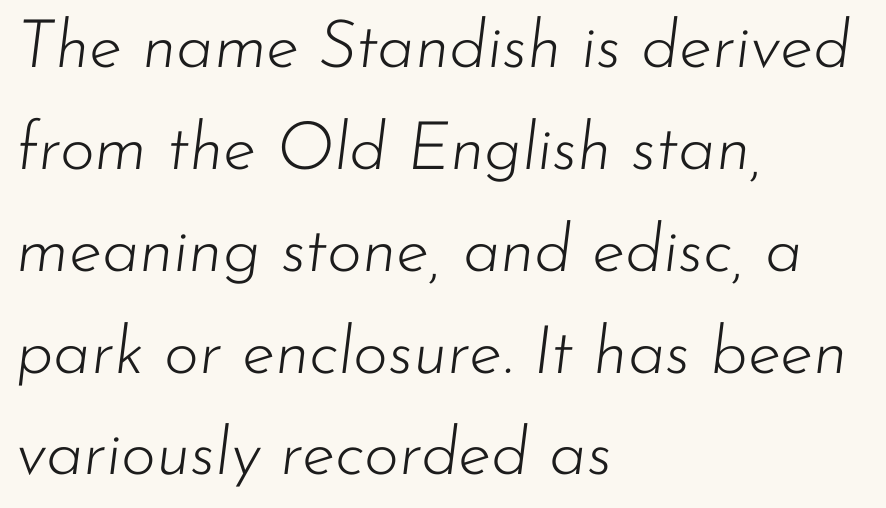
Weight: not bold — regular or lighter. Horizontal bands of white between lines are of average thickness. Short note: letters normally spaced. No word sits above an underline.
